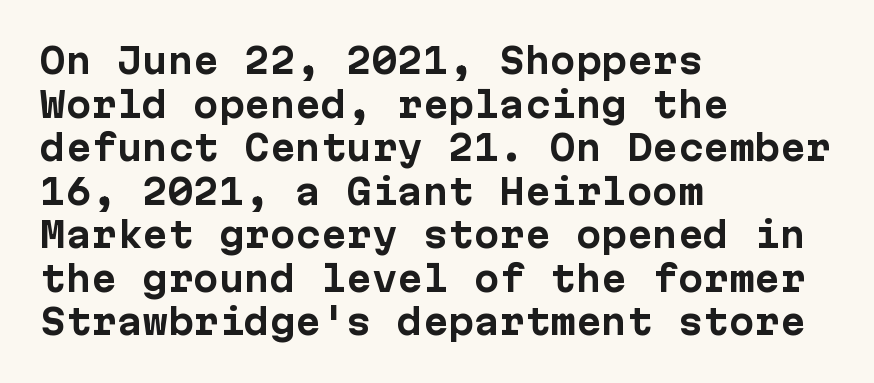
The image shows 34 px bold sans-serif type, upright, monospaced; set left-aligned, normal line spacing (1.28x), normal letter spacing, not underlined; low stroke contrast and a medium x-height.
